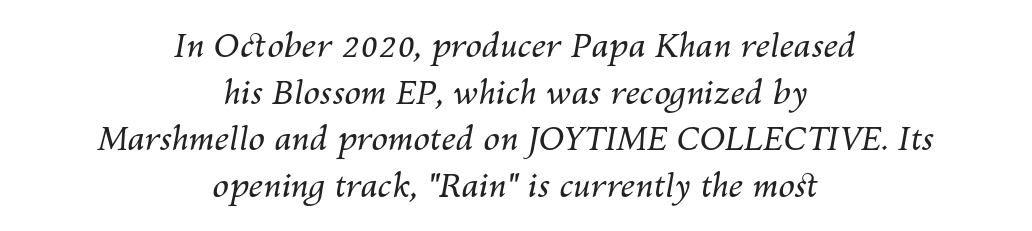
{"italic": "yes", "lean": "right", "slant_degrees": 10, "bold": "no", "weight": "regular", "width": "normal", "stroke_contrast": "medium", "x_height": "medium", "monospaced": "no", "underline": "no", "align": "center", "line_spacing": "normal", "line_spacing_ratio": 1.41, "letter_spacing": "normal", "letter_spacing_em": 0.0, "glyph_px": 33}
